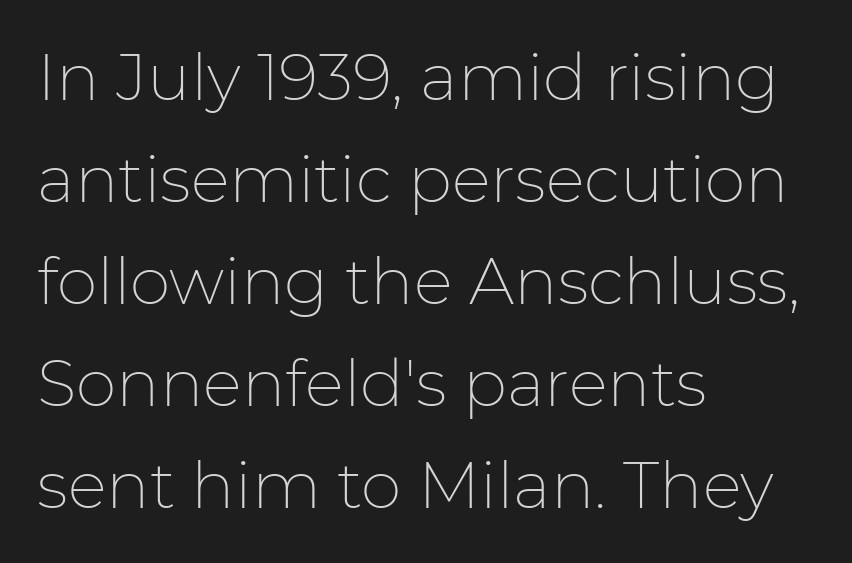
Ascenders rise straight up at ninety degrees. Horizontal bands of white between lines are of average thickness. Short and long lines alike share a common starting point at left. A typesetter would label this face a sans.
